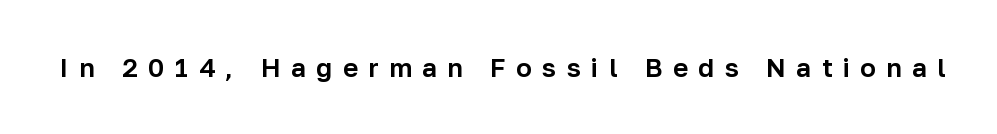
Q: Is the text italic (slanted)? A: No, it is upright.
Q: Is the text underlined? A: No.
Q: Is the spacing between letters normal or unusually wide? A: Unusually wide.
